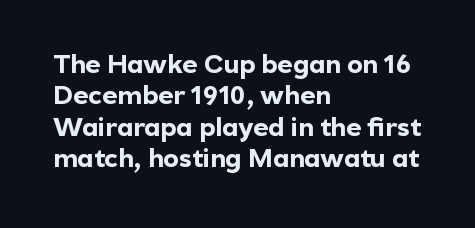
Posture: straight, roman, zero tilt. A student would call this left alignment; a typographer would say flush left, rag right. Rule under the text: the space is simply empty. Between one letter and the next there's only the usual sliver of space. Plenty of ink on the page — the face is bold.
